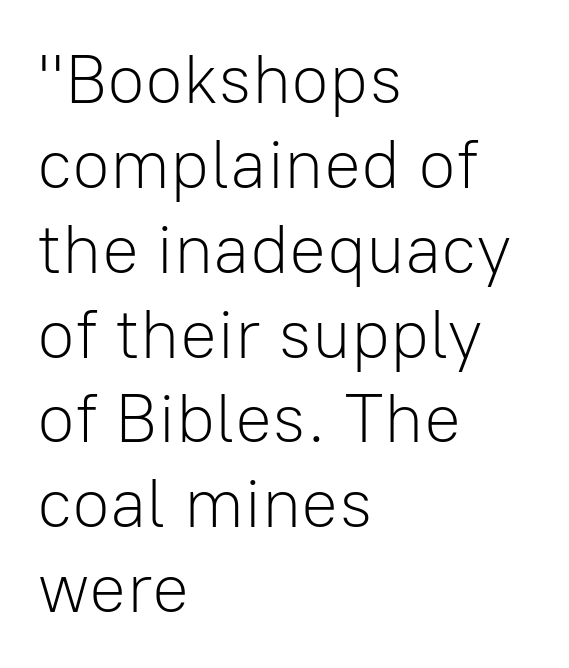
{"serif": "no", "italic": "no", "bold": "no", "weight": "light", "width": "normal", "stroke_contrast": "low", "x_height": "medium", "monospaced": "no", "underline": "no", "align": "left", "line_spacing_ratio": 1.23, "letter_spacing": "normal", "letter_spacing_em": 0.0, "glyph_px": 69}
